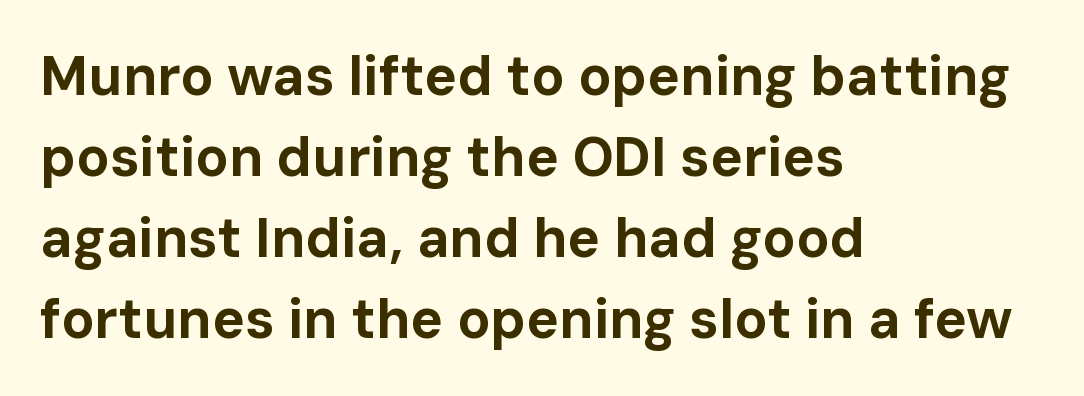
Q: Is the text bold? A: Yes.
Q: Is the text italic (slanted)? A: No, it is upright.
Q: Is the typeface a serif or a sans-serif typeface? A: Sans-serif.
Q: Is the text underlined? A: No.
Q: How is the paragraph aligned? A: Left-aligned.
Q: Is the spacing between letters normal or unusually wide? A: Normal.
Q: Is the spacing between lines tight, normal or loose? A: Normal.
Q: Width (condensed, normal, or wide)? A: Normal.
Q: Stroke contrast? A: Low.
Q: x-height? A: Medium.
Q: Monospaced? A: No.
